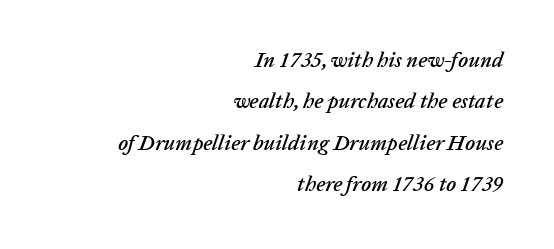
Lines of text with bare space underneath. The vertical gap from one line to the next is large. Horizontal alignment here is rightward, an uncommon choice for prose. Glyph-to-glyph distance matches everyday printed text. Every character sits at an angle, as italics do.
